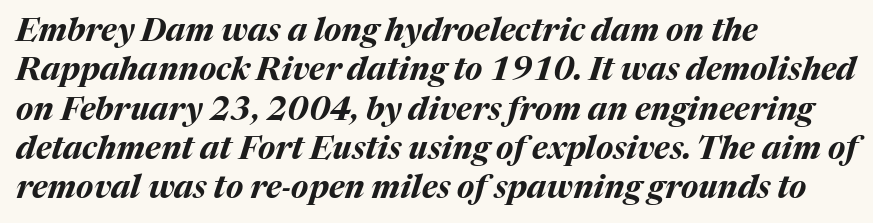
The image shows 32 px bold type, italic (leaning right); set left-aligned, line spacing 1.23x, normal letter spacing, not underlined; medium stroke contrast and a medium x-height.
